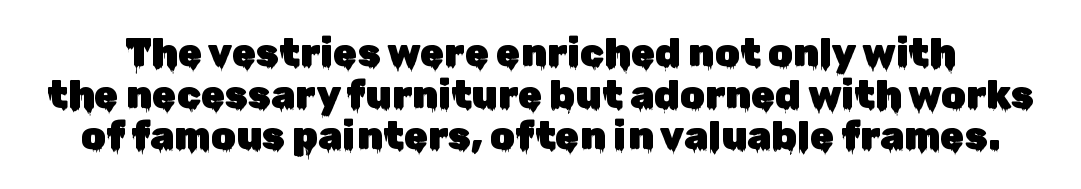
The rendering uses natural spacing where letterforms have individual widths. Each new line begins almost immediately beneath the previous one. Does extra space separate the letters? No, they use regular spacing. You can tell it's not italic because the verticals are truly vertical. Look at the bottom of the vertical strokes: they stop flat, with no serifs.
